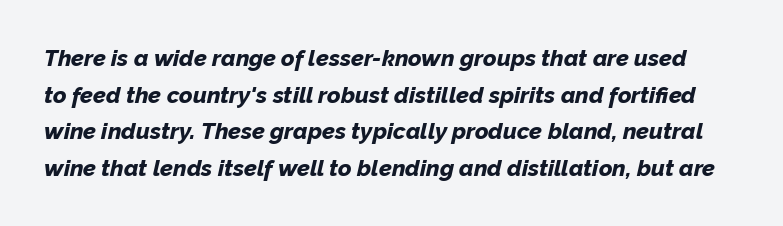
The image shows 23 px bold type, italic (leaning right); set normal line spacing (1.59x), normal letter spacing, not underlined.
